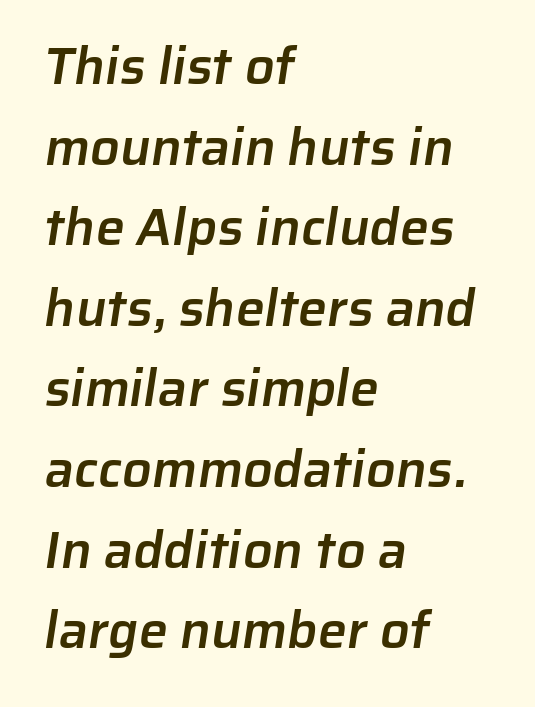
The image shows 52 px semibold sans-serif type; set left-aligned, normal line spacing (1.55x), normal letter spacing, not underlined; low stroke contrast and a medium x-height.
